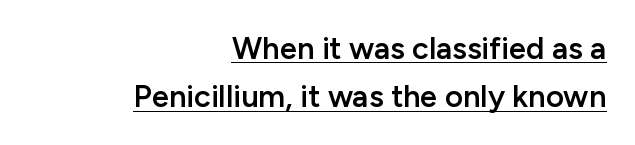
Interline gaps are of average width in this sample. Proportional: the letters do not fall into vertical columns. Ordinary non-slanted type is in use. Visually the block forms a straight wall on the right and a jagged coastline on the left.
